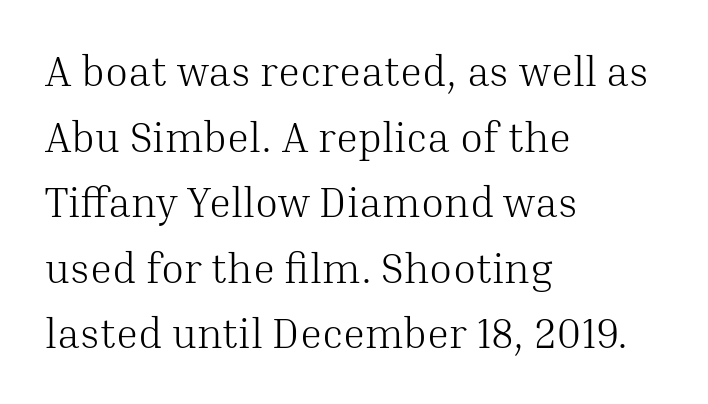
The image shows 42 px light serif type, upright; set left-aligned, normal line spacing (1.56x), normal letter spacing, not underlined; medium stroke contrast and a medium x-height.
